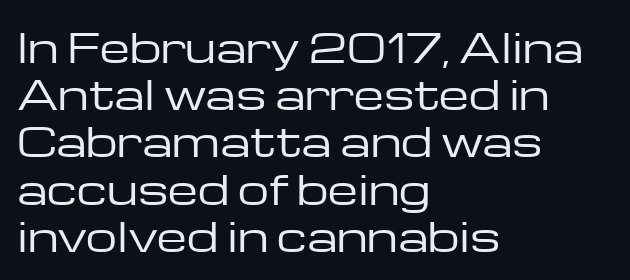
The image shows 39 px regular-weight, wide sans-serif type, upright; set left-aligned, line spacing 1.21x, normal letter spacing, not underlined; low stroke contrast and a medium x-height.
